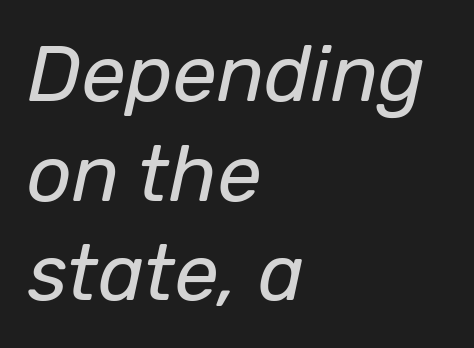
Quick note: underline off. These lines are rendered in a variable-pitch font. Emphasis-style slanted type is in use. These lines keep a tight, regular rhythm from letter to letter.
